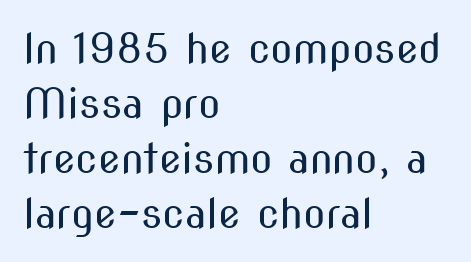
Q: Is the text bold? A: No.
Q: Is the text italic (slanted)? A: No, it is upright.
Q: Is the typeface a serif or a sans-serif typeface? A: Sans-serif.
Q: Is the text underlined? A: No.
Q: How is the paragraph aligned? A: Left-aligned.
Q: Is the spacing between letters normal or unusually wide? A: Normal.
Q: Is the spacing between lines tight, normal or loose? A: Normal.
Q: Width (condensed, normal, or wide)? A: Condensed.
Q: Stroke contrast? A: Medium.
Q: x-height? A: Medium.
Q: Monospaced? A: No.
